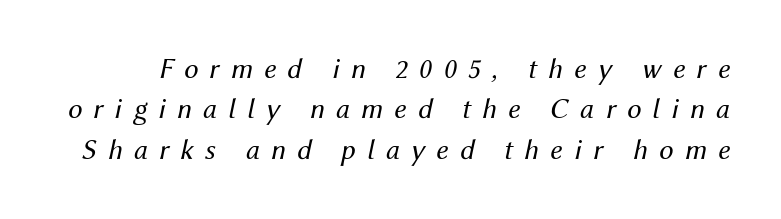
{"italic": "yes", "lean": "right", "slant_degrees": 12, "bold": "no", "weight": "regular", "width": "normal", "stroke_contrast": "medium", "x_height": "medium", "monospaced": "no", "underline": "no", "line_spacing": "normal", "line_spacing_ratio": 1.39, "letter_spacing": "wide", "letter_spacing_em": 0.39, "glyph_px": 29}
